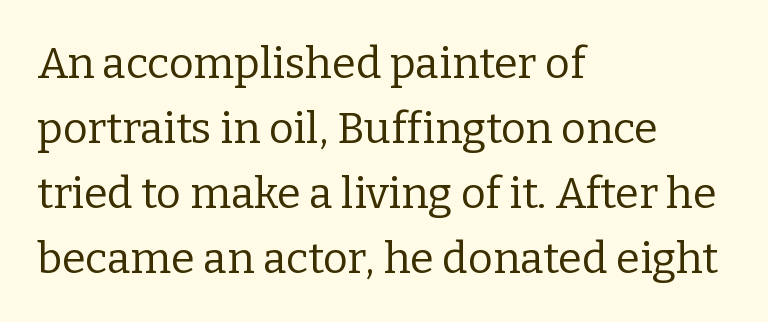
Caption: standard tracking, unaltered. Anything drawn beneath the words? Only blank space. Interline gaps are of average width in this sample. To sum up the face: it has serifs. Where is the straight margin? On the left. Upright lettering throughout.
